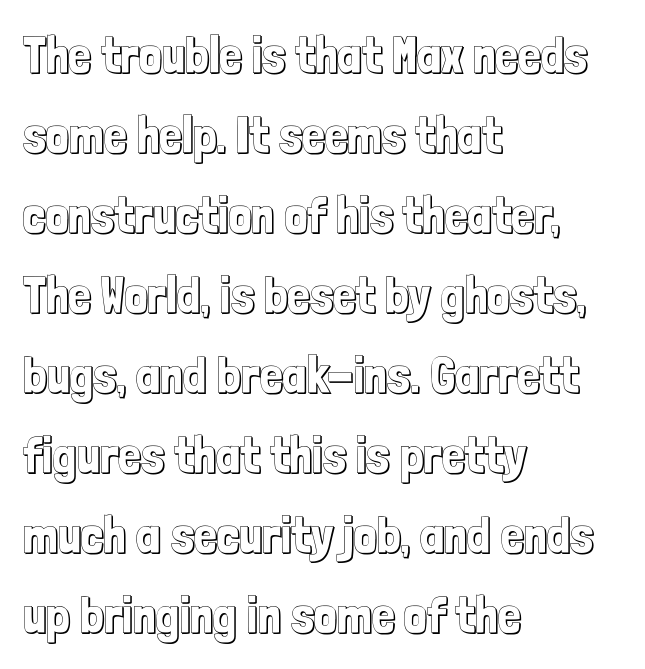
The image shows 51 px condensed type, upright; set left-aligned, normal line spacing (1.57x), normal letter spacing, not underlined; a medium x-height.
